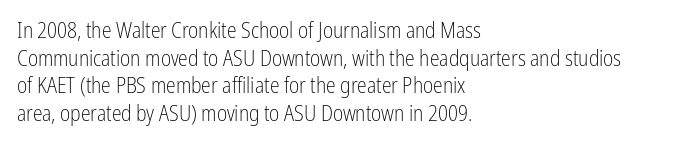
The image shows 22 px text type, upright; set left-aligned, normal line spacing (1.26x), normal letter spacing, not underlined.
